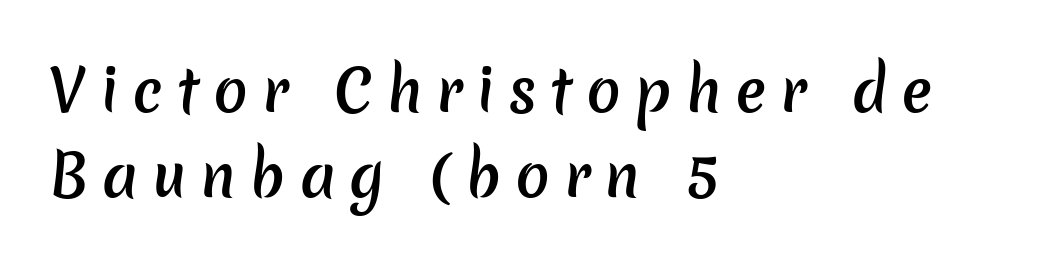
The image shows 57 px semibold sans-serif type; set left-aligned, normal line spacing (1.49x), unusually wide letter spacing (+0.24 em), not underlined; low stroke contrast and a medium x-height.
